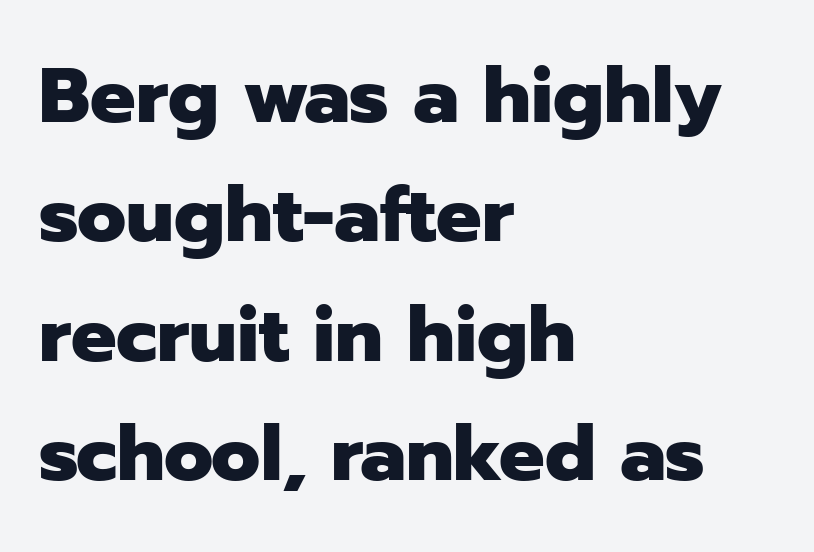
{"serif": "no", "italic": "no", "bold": "yes", "weight": "heavy", "width": "normal", "stroke_contrast": "low", "x_height": "medium", "monospaced": "no", "underline": "no", "align": "left", "line_spacing": "normal", "line_spacing_ratio": 1.57, "letter_spacing": "normal", "letter_spacing_em": 0.0, "glyph_px": 76}
